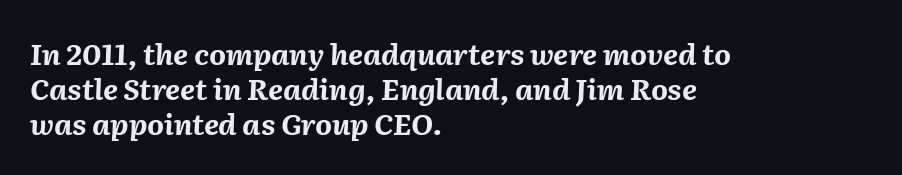
The glyphs have the mass of a bold cut. The foot of each line stays bare and open. The specimen reads as italic at a glance. The rag falls on the right side of this text block. These lines are rendered in a variable-pitch font.
